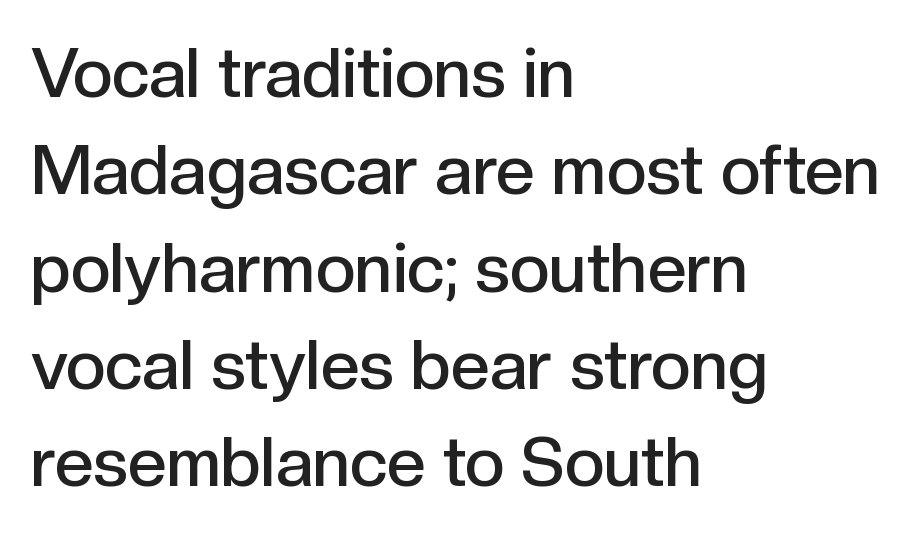
{"serif": "no", "italic": "no", "bold": "semi", "weight": "semibold", "width": "normal", "x_height": "medium", "monospaced": "no", "underline": "no", "align": "left", "line_spacing": "normal", "line_spacing_ratio": 1.41, "letter_spacing": "normal", "letter_spacing_em": 0.0, "glyph_px": 69}
